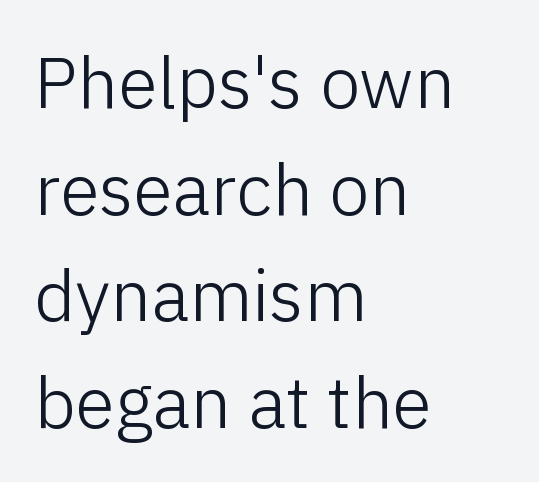
{"serif": "no", "italic": "no", "bold": "no", "weight": "light", "width": "normal", "stroke_contrast": "low", "x_height": "medium", "monospaced": "no", "underline": "no", "align": "left", "line_spacing": "normal", "line_spacing_ratio": 1.48, "letter_spacing": "normal", "letter_spacing_em": 0.0, "glyph_px": 72}
